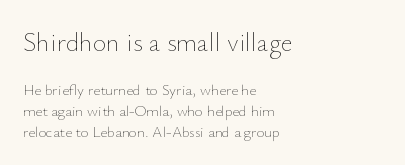
{"italic": "no", "bold": "no", "underline": "no", "align": "left", "line_spacing": "normal", "line_spacing_ratio": 1.37, "letter_spacing": "normal", "letter_spacing_em": 0.0, "larger_block": "first", "size_ratio": 1.73, "glyph_px": 26}
